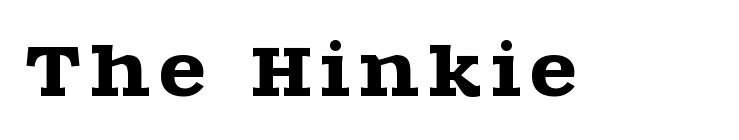
Q: Is the text italic (slanted)? A: No, it is upright.
Q: Is the typeface a serif or a sans-serif typeface? A: Serif.
Q: Is the text underlined? A: No.
Q: Width (condensed, normal, or wide)? A: Wide.
Q: x-height? A: Large.
Q: Monospaced? A: No.
